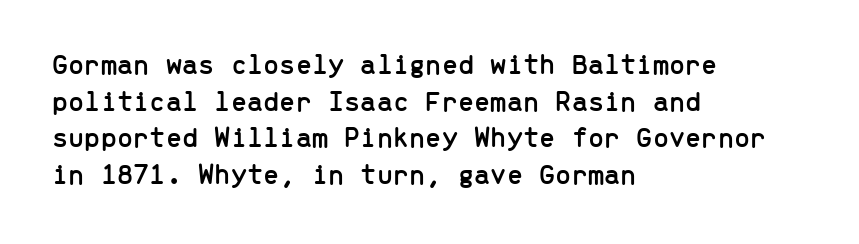
Q: Is the text italic (slanted)? A: No, it is upright.
Q: Is the typeface a serif or a sans-serif typeface? A: Sans-serif.
Q: Is the text underlined? A: No.
Q: How is the paragraph aligned? A: Left-aligned.
Q: Is the spacing between letters normal or unusually wide? A: Normal.
Q: Is the spacing between lines tight, normal or loose? A: Normal.
Q: Width (condensed, normal, or wide)? A: Normal.
Q: Stroke contrast? A: Low.
Q: x-height? A: Medium.
Q: Monospaced? A: Yes.
